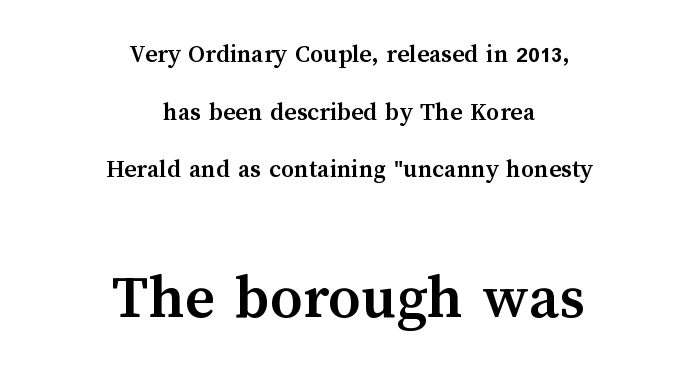
Is the type bold? Yes — the strokes are clearly thick and heavy. The face used here is proportionally spaced, like ordinary book or web type. Compare the two chunks: the lower has the greater cap height. Widely set lines give the paragraph a tall, airy silhouette. Check the space under the baseline: it is left empty. Notice how the passage keeps no hard edge, just a central spine.
